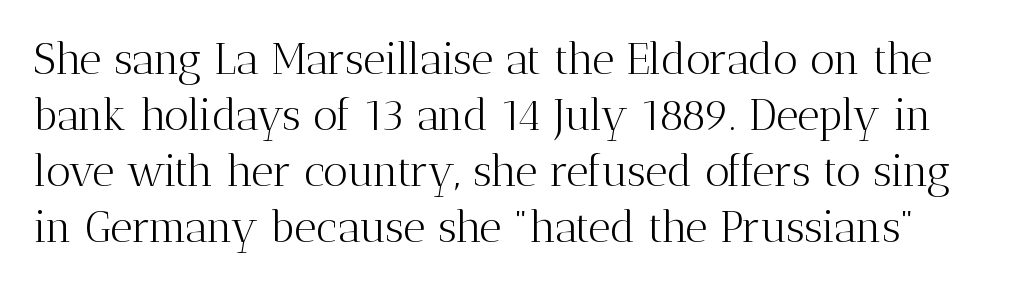
Q: Is the text bold? A: No.
Q: Is the text italic (slanted)? A: No, it is upright.
Q: Is the typeface a serif or a sans-serif typeface? A: Serif.
Q: Is the text underlined? A: No.
Q: Is the spacing between letters normal or unusually wide? A: Normal.
Q: Is the spacing between lines tight, normal or loose? A: Normal.
Q: Width (condensed, normal, or wide)? A: Normal.
Q: Stroke contrast? A: Medium.
Q: x-height? A: Medium.
Q: Monospaced? A: No.
